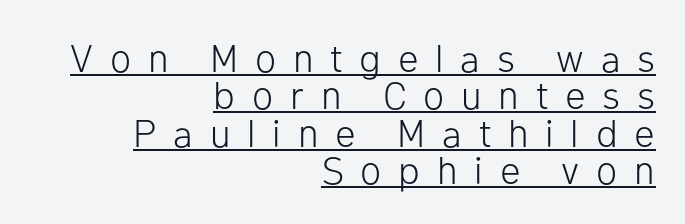
The image shows 39 px light sans-serif type, upright; set right-aligned, tight line spacing (0.96x), unusually wide letter spacing (+0.43 em), underlined; low stroke contrast and a medium x-height.
